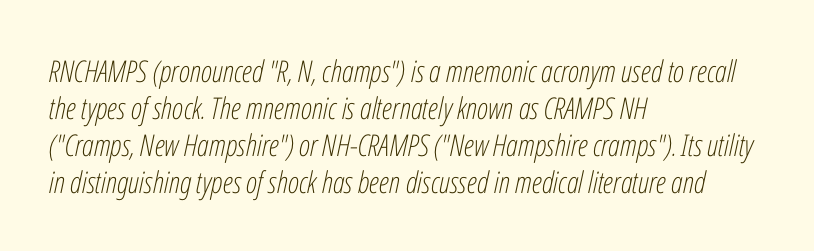
The image shows 30 px light, condensed type, italic (leaning right); set left-aligned, line spacing 1.23x, normal letter spacing, not underlined; low stroke contrast and a medium x-height.
